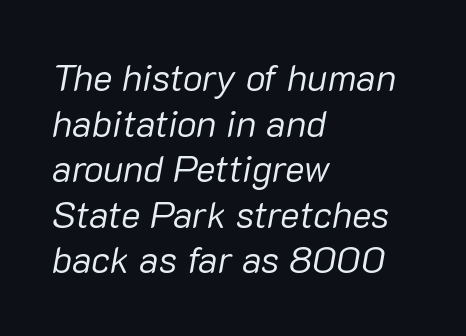
The image shows 37 px regular-weight type, italic (leaning right); set left-aligned, line spacing 1.23x, normal letter spacing, not underlined; low stroke contrast and a medium x-height.
